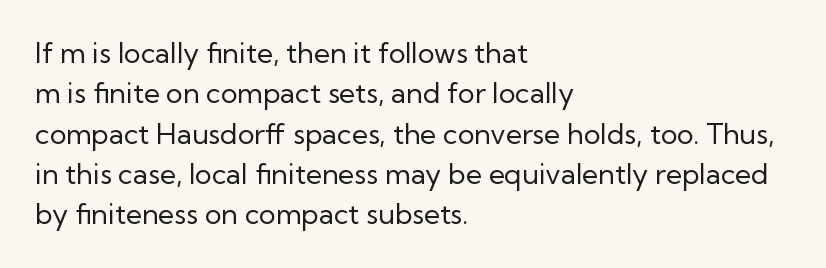
This sample is left-justified, so line endings fall wherever the words run out. Tracking value appears to be zero — textbook default spacing. Serifs: no, the terminals of the letterforms are clean. A light-to-regular cut is what we see here. The letters advance in unequal steps, a hallmark of proportional type.
